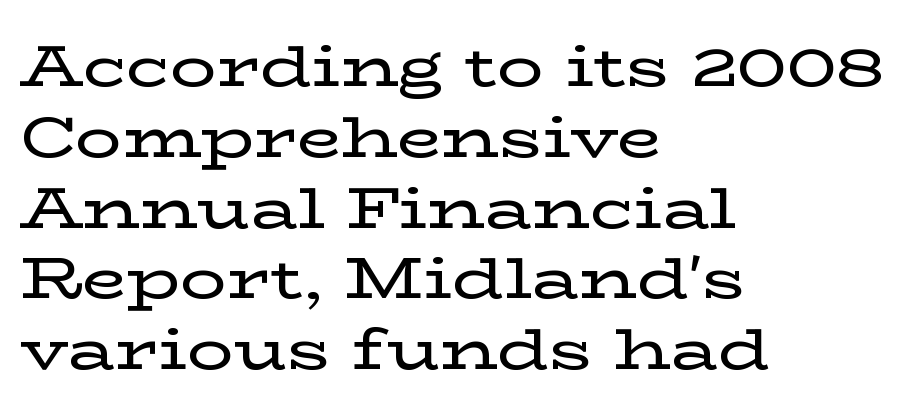
The baseline area is clear. Classification — serif. The typesetter chose a ragged-right arrangement here. A typesetter would call this proportional, since set widths differ per character. This rendering leaves character spacing at its baseline value.
